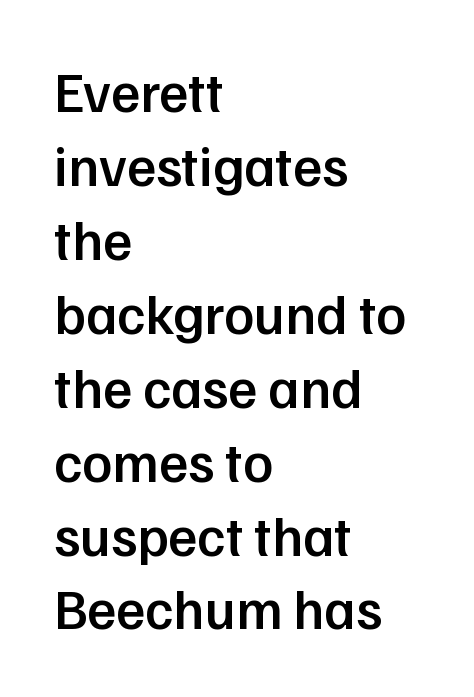
{"serif": "no", "italic": "no", "bold": "semi", "weight": "semibold", "width": "normal", "stroke_contrast": "low", "x_height": "medium", "monospaced": "no", "underline": "no", "align": "left", "line_spacing": "normal", "line_spacing_ratio": 1.32, "letter_spacing": "normal", "letter_spacing_em": 0.0, "glyph_px": 56}
